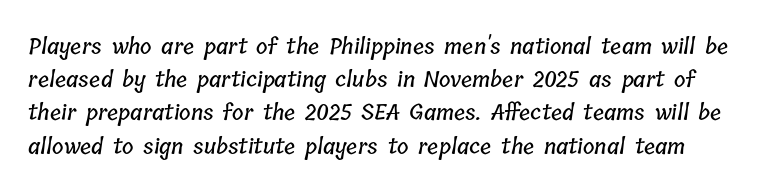
The image shows 22 px text type; set normal line spacing (1.51x), normal letter spacing, not underlined.
